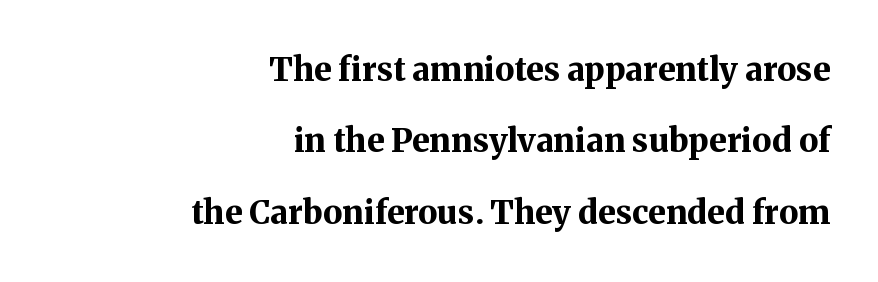
The lettering stays uniformly vertical, giving the passage a roman look. The compositor pushed each line to the right boundary. Do the characters align in a grid? No, the font is proportional. Observe the serifs anchoring each vertical stroke in this sample. This rendering features lettering with no underline. These lines stand farther apart than default settings would place them.
